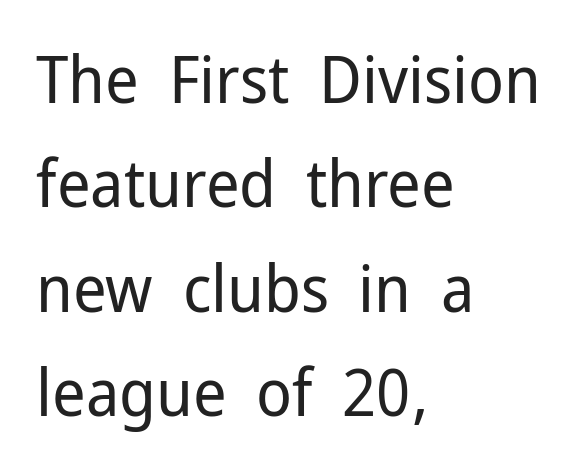
The text was rendered using a sans face with plain stroke endings. Weight: regular or lighter. The letters stand upright; this is a roman face. The compositor pushed each line to the left boundary. These lines keep a tight, regular rhythm from letter to letter.
